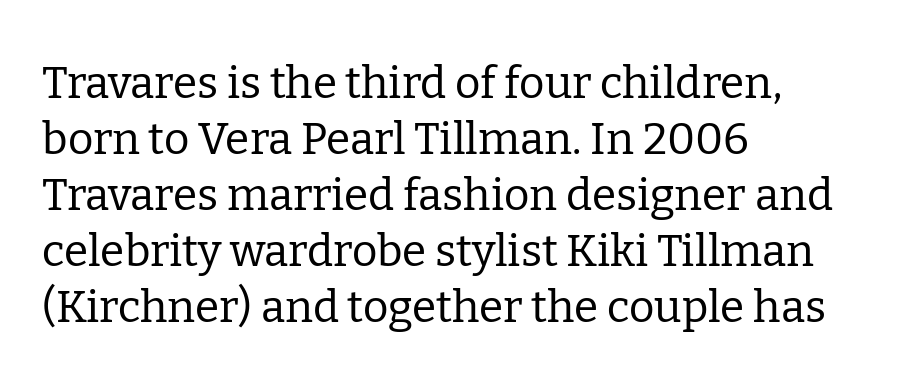
Note the varied advance widths — an 'i' is clearly narrower than an 'm'. Honestly, the letter spacing is just normal — you wouldn't notice it. The passage shown is not bold in any degree. All the whitespace from short lines collects on the right. Serifs: yes, visible at the terminals of the letterforms.
